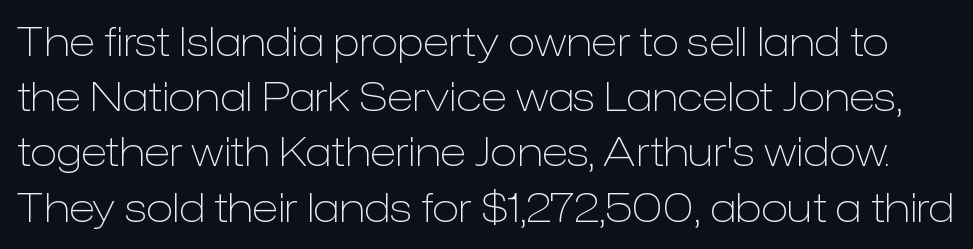
A roman cut, with each character standing at attention. The passage shown stacks its lines at a standard gap. Do the characters align in a grid? No, the font is proportional. Lines of text with bare space underneath. Does the type have serifs? No, each stem ends abruptly. Stroke thickness stays within the range of a standard reading face or lighter.
